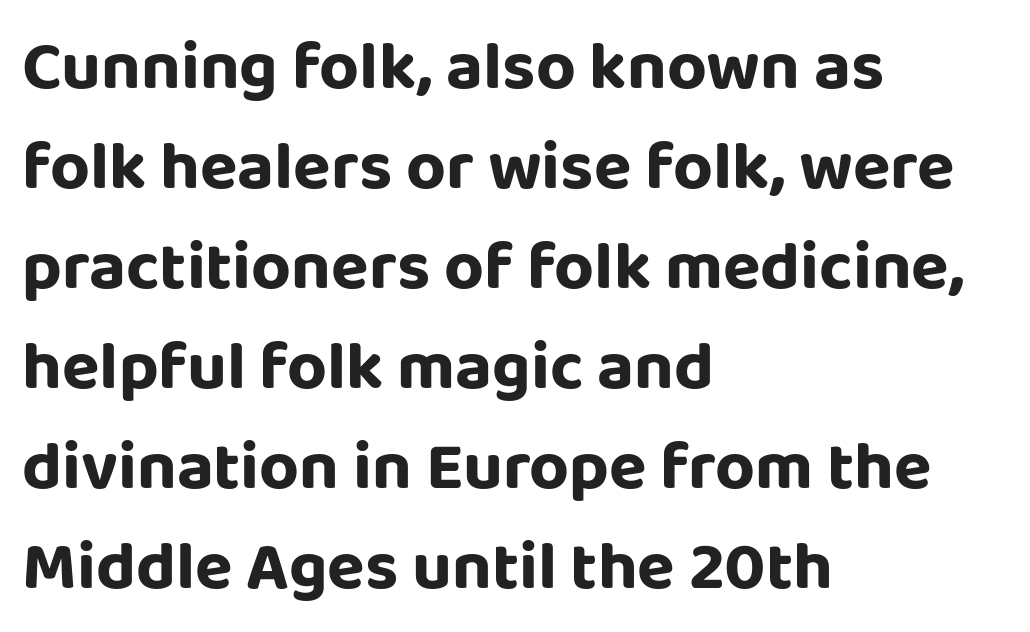
The image shows 69 px sans-serif type, upright; set left-aligned, normal line spacing (1.45x), normal letter spacing, not underlined; low stroke contrast and a large x-height.
